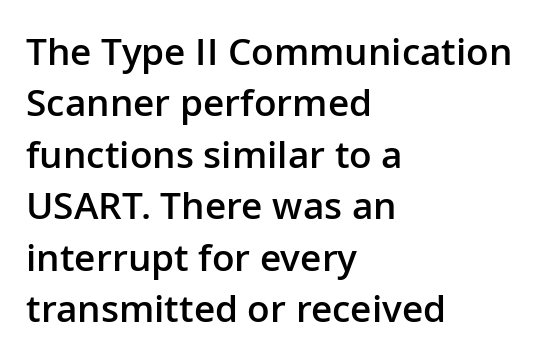
{"serif": "no", "italic": "no", "bold": "semi", "weight": "semibold", "width": "normal", "stroke_contrast": "low", "x_height": "medium", "monospaced": "no", "underline": "no", "align": "left", "line_spacing": "normal", "line_spacing_ratio": 1.39, "letter_spacing": "normal", "letter_spacing_em": 0.0, "glyph_px": 37}
